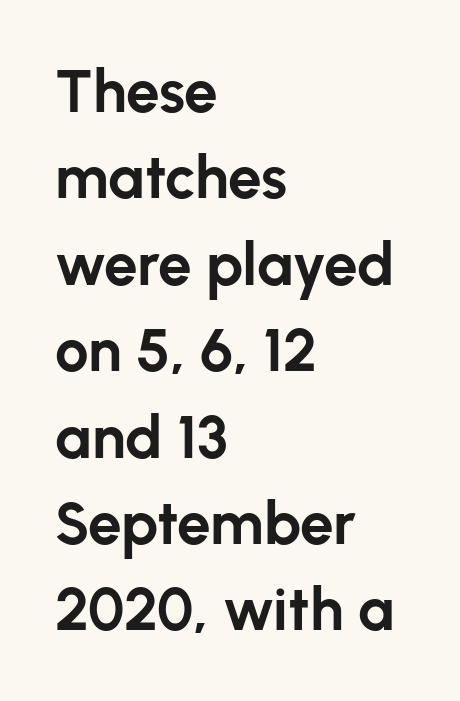
Q: Is the text bold? A: Yes.
Q: Is the text italic (slanted)? A: No, it is upright.
Q: Is the typeface a serif or a sans-serif typeface? A: Sans-serif.
Q: Is the text underlined? A: No.
Q: How is the paragraph aligned? A: Left-aligned.
Q: Is the spacing between letters normal or unusually wide? A: Normal.
Q: Is the spacing between lines tight, normal or loose? A: Normal.
Q: Width (condensed, normal, or wide)? A: Normal.
Q: Stroke contrast? A: Low.
Q: x-height? A: Medium.
Q: Monospaced? A: No.
